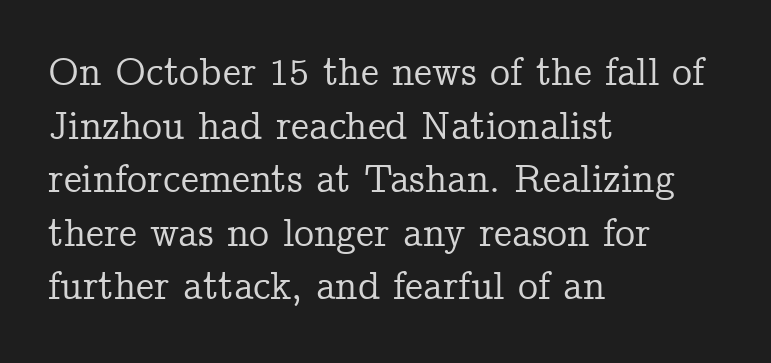
Vertically, the passage feels balanced, rows spaced as you'd expect. This rendering leaves character spacing at its baseline value. Horizontal alignment here is leftward, the default for most running prose. Proportional: the letters do not fall into vertical columns. Look at the bottom of the vertical strokes: they flare into serifs here.
